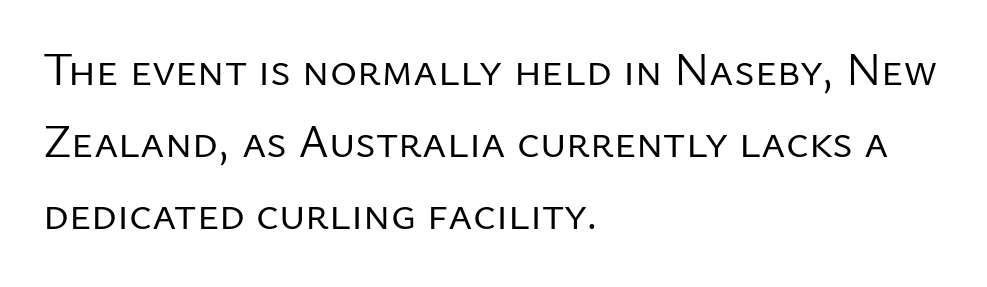
The image shows 46 px regular-weight sans-serif type, upright; set left-aligned, normal line spacing (1.57x), normal letter spacing, not underlined; low stroke contrast and a medium x-height.
